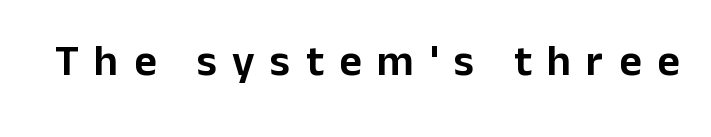
Every character sits straight up, as roman type does. The gap between lines stays unmarked. Each letter's strokes conclude bluntly, with no projecting serifs. The rendering uses natural spacing where letterforms have individual widths.
